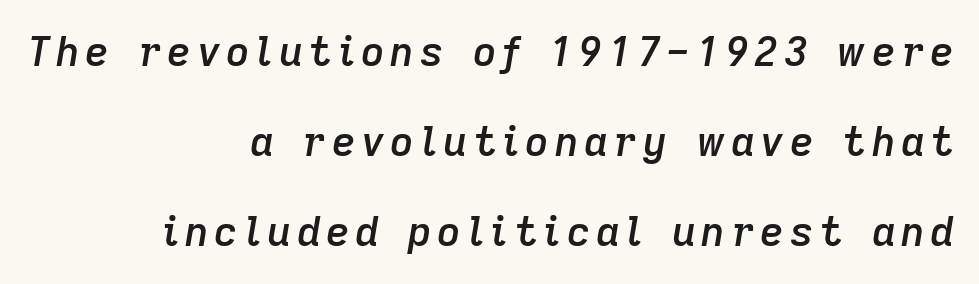
{"italic": "yes", "lean": "right", "slant_degrees": 9, "bold": "semi", "weight": "semibold", "width": "normal", "stroke_contrast": "low", "x_height": "medium", "monospaced": "no", "underline": "no", "align": "right", "line_spacing": "loose", "line_spacing_ratio": 2.2, "glyph_px": 41}
